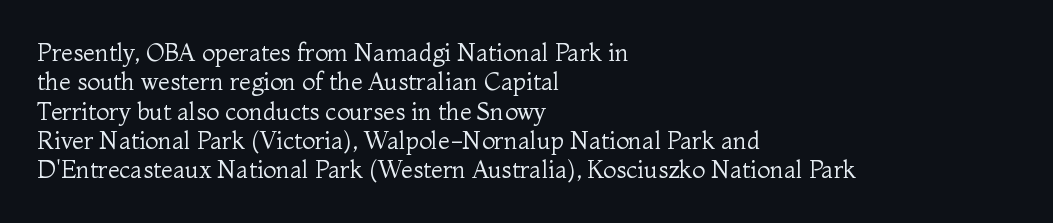
Q: Is the text bold? A: No.
Q: Is the text italic (slanted)? A: No, it is upright.
Q: Is the text underlined? A: No.
Q: How is the paragraph aligned? A: Left-aligned.
Q: Is the spacing between letters normal or unusually wide? A: Normal.
